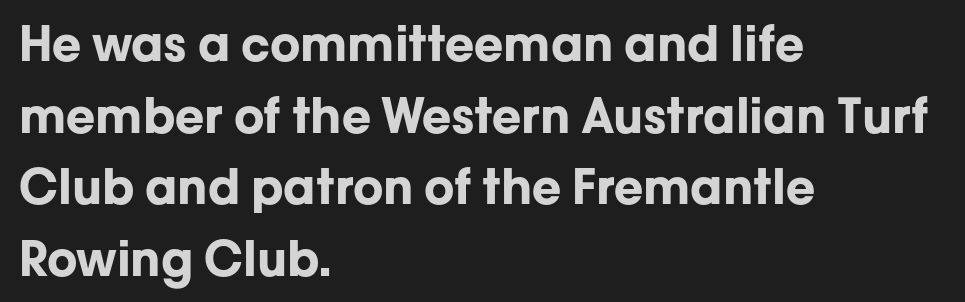
Line spacing here is normal. Tracking value appears to be zero — textbook default spacing. One-word summary of the alignment: left. A full-strength bold gives these letters their thick strokes.
